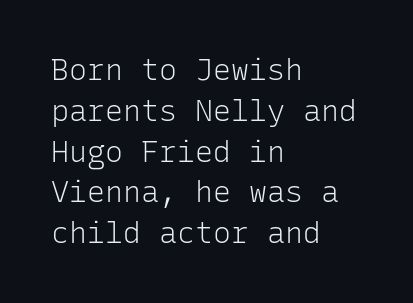
Quick note: not italic, upright. Think of a typewriter: that constant character pitch is what you see here. The letters carry no serifs — their stems end cleanly without finishing strokes. Between one letter and the next there's only the usual sliver of space. What's the leading like? Ordinary, nothing unusual. The lines are quadded left.
